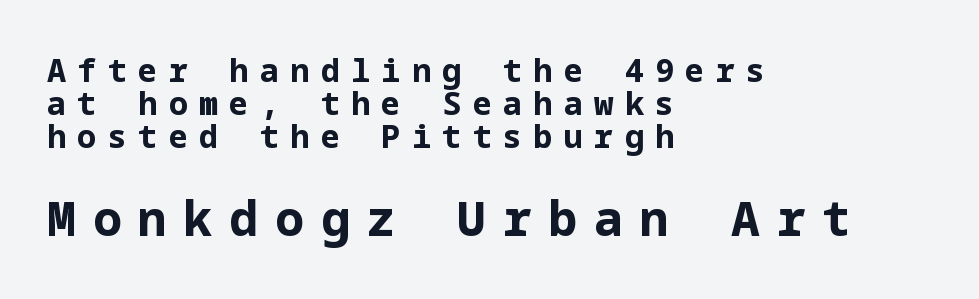
{"serif": "no", "italic": "no", "bold": "yes", "weight": "bold", "width": "normal", "stroke_contrast": "low", "x_height": "medium", "underline": "no", "align": "left", "line_spacing": "tight", "line_spacing_ratio": 1.03, "letter_spacing": "wide", "letter_spacing_em": 0.35, "larger_block": "second", "size_ratio": 1.5, "glyph_px": 48}
